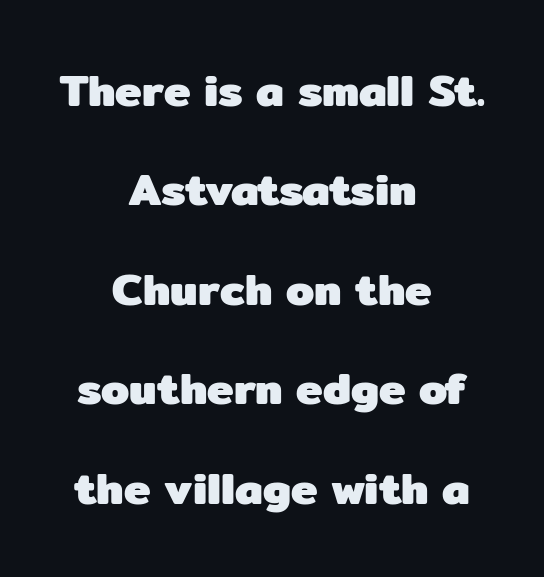
{"serif": "no", "italic": "no", "bold": "yes", "weight": "heavy", "width": "normal", "stroke_contrast": "low", "x_height": "medium", "monospaced": "no", "underline": "no", "align": "center", "line_spacing": "loose", "line_spacing_ratio": 2.21, "letter_spacing": "normal", "letter_spacing_em": 0.0, "glyph_px": 45}
